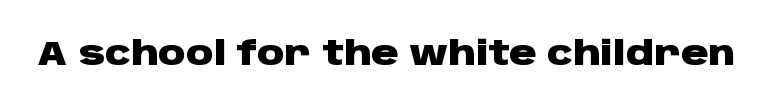
Q: Is the text bold? A: Yes.
Q: Is the text italic (slanted)? A: No, it is upright.
Q: Is the typeface a serif or a sans-serif typeface? A: Sans-serif.
Q: Is the text underlined? A: No.
Q: Is the spacing between letters normal or unusually wide? A: Normal.
Q: Width (condensed, normal, or wide)? A: Wide.
Q: Stroke contrast? A: Low.
Q: x-height? A: Large.
Q: Monospaced? A: No.
